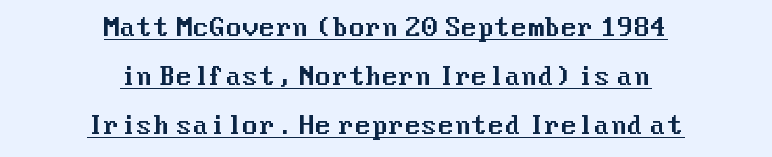
Each word holds together tightly as a unit, with standard inter-letter gaps. Line spacing here is loose. A roman cut, with each character standing at attention. Each line of the rendering has a horizontal stroke beneath the glyphs. Centered paragraph, ragged on both sides.
